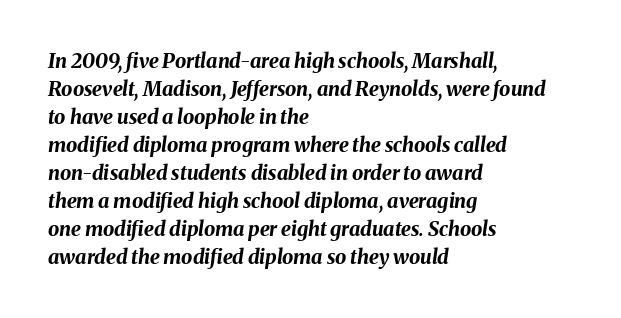
{"italic": "yes", "lean": "right", "slant_degrees": 8, "bold": "yes", "underline": "no", "align": "left", "line_spacing": "normal", "line_spacing_ratio": 1.4, "letter_spacing": "normal", "letter_spacing_em": 0.0, "glyph_px": 20}
